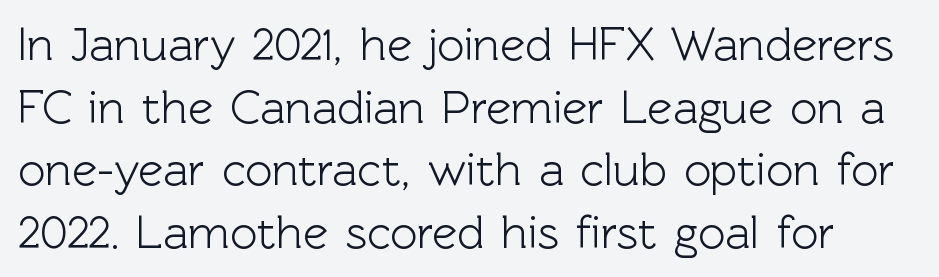
Q: Is the text italic (slanted)? A: No, it is upright.
Q: Is the typeface a serif or a sans-serif typeface? A: Sans-serif.
Q: Is the text underlined? A: No.
Q: Is the spacing between letters normal or unusually wide? A: Normal.
Q: Is the spacing between lines tight, normal or loose? A: Normal.
Q: Width (condensed, normal, or wide)? A: Normal.
Q: x-height? A: Medium.
Q: Monospaced? A: No.
